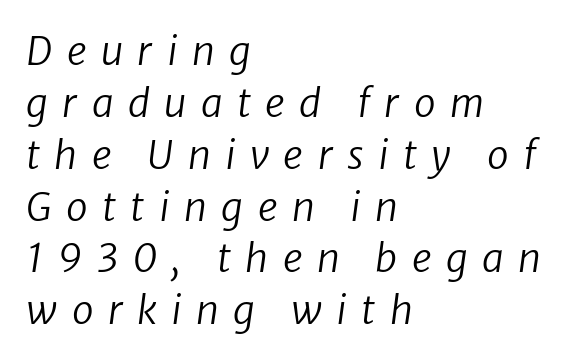
{"italic": "yes", "lean": "right", "slant_degrees": 8, "bold": "no", "weight": "regular", "width": "normal", "stroke_contrast": "low", "x_height": "medium", "monospaced": "no", "underline": "no", "align": "left", "line_spacing": "normal", "line_spacing_ratio": 1.33, "letter_spacing": "wide", "letter_spacing_em": 0.37, "glyph_px": 39}
